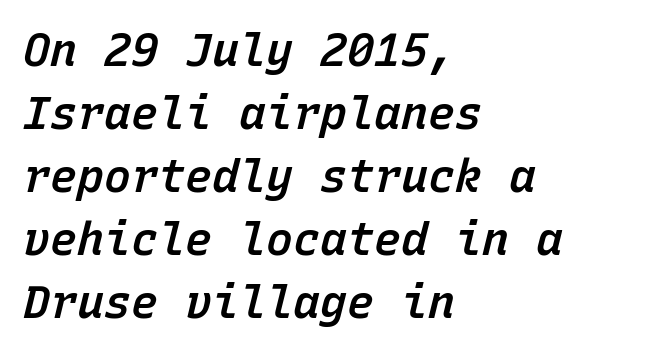
Q: Is the text bold? A: Semi-bold.
Q: Is the text italic (slanted)? A: Yes, it leans right by about 15 degrees.
Q: Is the text underlined? A: No.
Q: How is the paragraph aligned? A: Left-aligned.
Q: Is the spacing between letters normal or unusually wide? A: Normal.
Q: Is the spacing between lines tight, normal or loose? A: Normal.
Q: Width (condensed, normal, or wide)? A: Normal.
Q: Stroke contrast? A: Low.
Q: x-height? A: Medium.
Q: Monospaced? A: Yes.
